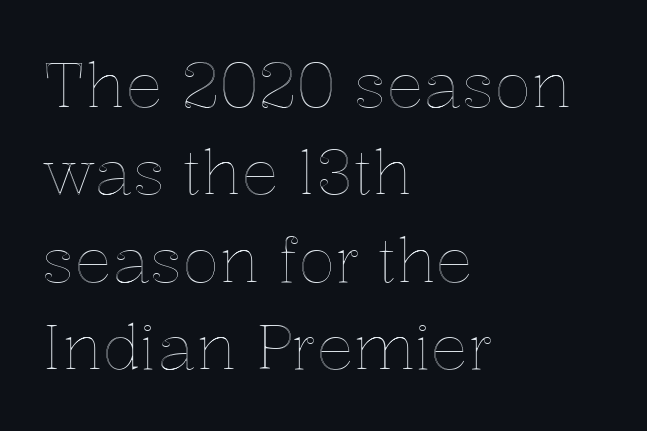
Q: Is the text italic (slanted)? A: No, it is upright.
Q: Is the text underlined? A: No.
Q: How is the paragraph aligned? A: Left-aligned.
Q: Is the spacing between letters normal or unusually wide? A: Normal.
Q: Is the spacing between lines tight, normal or loose? A: Normal.
Q: Width (condensed, normal, or wide)? A: Normal.
Q: x-height? A: Medium.
Q: Monospaced? A: No.
